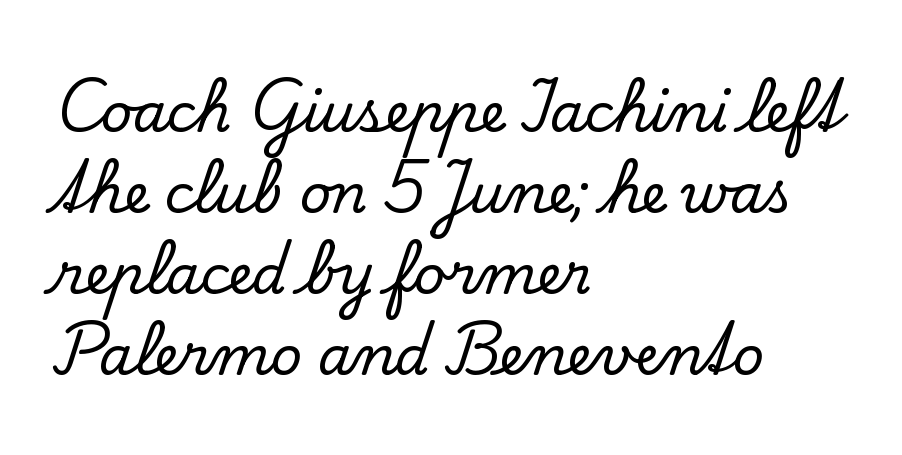
You could call the tracking neutral — neither tight nor loose. The lines are quadded left. Rows of type keep a routine distance in the vertical direction.
